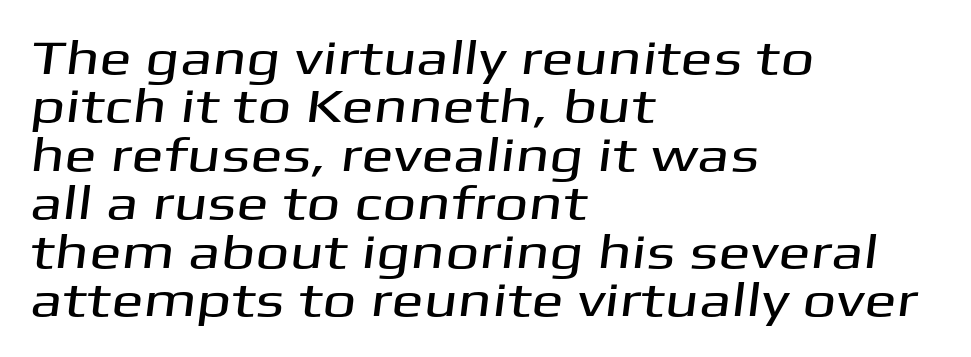
The gap between lines stays unmarked. No extra tracking has been applied to these lines. Students, observe: this is what under-led, compact text looks like. You could not count columns in this text — the font is proportionally spaced. Does the type have serifs? No, each stem ends abruptly. Does the copy run flush right? No — it runs flush left.
